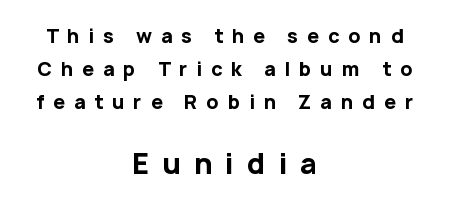
{"serif": "no", "italic": "no", "bold": "yes", "weight": "bold", "width": "normal", "stroke_contrast": "low", "x_height": "medium", "monospaced": "no", "underline": "no", "align": "center", "line_spacing_ratio": 1.75, "letter_spacing": "wide", "letter_spacing_em": 0.47, "larger_block": "second", "size_ratio": 1.47, "glyph_px": 28}
